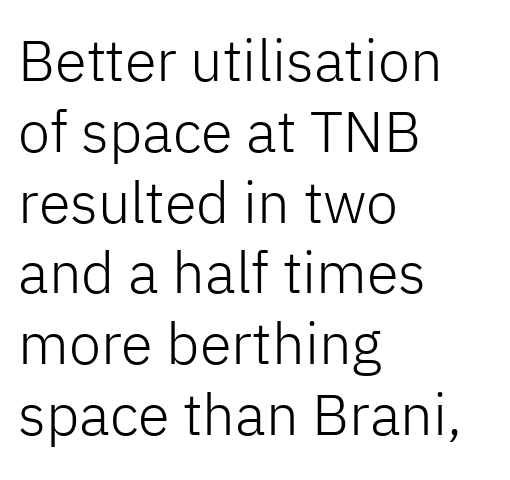
The image shows 58 px light sans-serif type, upright; set left-aligned, line spacing 1.22x, normal letter spacing, not underlined; low stroke contrast and a medium x-height.
